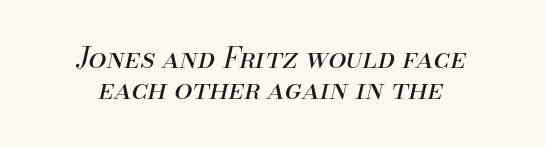
Decoration check: the copy has no underline. Heaviness? Minimal to ordinary, like unemphasized prose. In terms of leading, this rendering errs on the cramped side. Reading down the block, each line starts at a different indent, mirrored at its end. Every character sits at an angle, as italics do.
